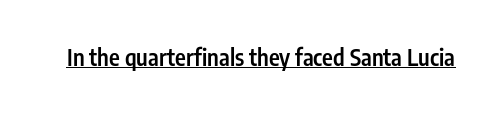
A typesetter would call this zero additional tracking. The rendered words wear a rule along their underside. Every character sits straight up, as roman type does. Typesetter's note: demi weight, one step under bold.
